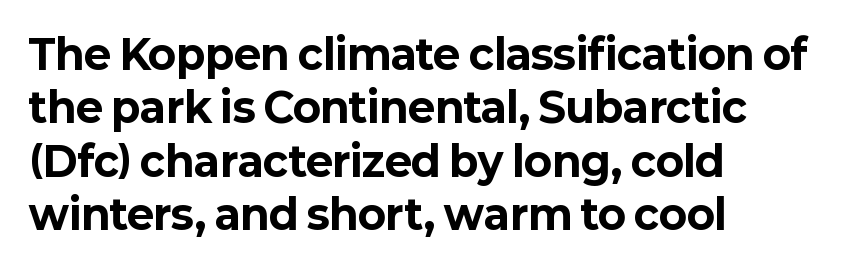
{"serif": "no", "italic": "no", "bold": "yes", "weight": "bold", "width": "normal", "stroke_contrast": "low", "x_height": "medium", "monospaced": "no", "underline": "no", "align": "left", "line_spacing": "normal", "line_spacing_ratio": 1.3, "letter_spacing": "normal", "letter_spacing_em": 0.0, "glyph_px": 41}
